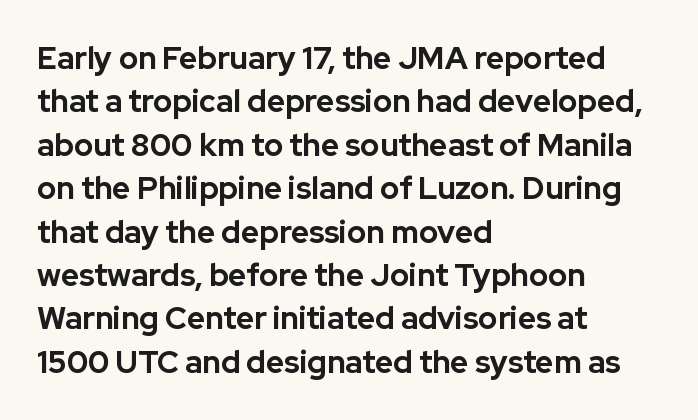
The image shows 31 px bold sans-serif type, upright; set left-aligned, normal line spacing (1.4x), normal letter spacing, not underlined; low stroke contrast and a medium x-height.
